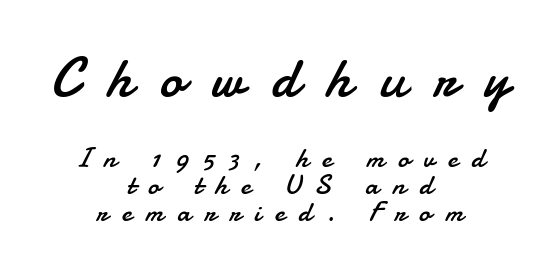
The letterforms stand isolated, each surrounded by extra space. The font sits on the lighter half of the weight spectrum, regular included. Note: larger setting up top, smaller setting below. Leading is clearly below the norm, producing a dense column. This rendering features lettering with no underline.
